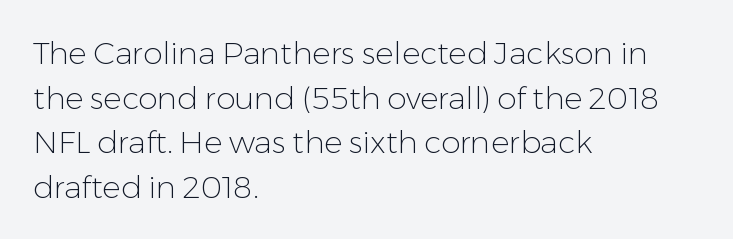
The image shows 31 px light sans-serif type, upright; set left-aligned, normal line spacing (1.44x), normal letter spacing, not underlined; low stroke contrast and a medium x-height.
